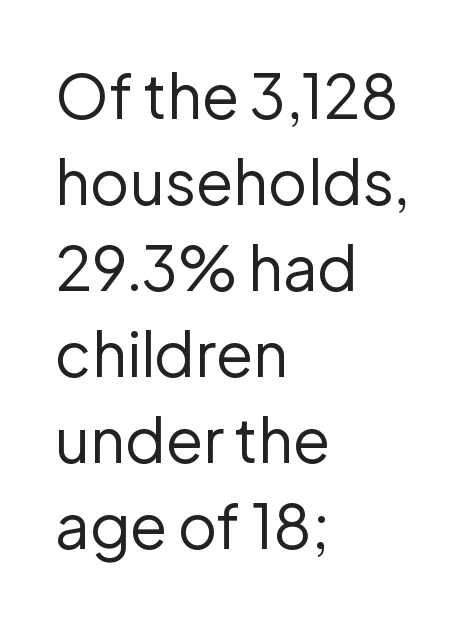
The image shows 61 px regular-weight sans-serif type, upright; set left-aligned, normal line spacing (1.41x), normal letter spacing, not underlined; low stroke contrast and a medium x-height.
